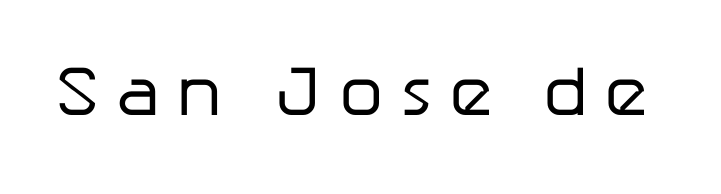
The image shows 71 px regular-weight sans-serif type, upright; set unusually wide letter spacing (+0.23 em), not underlined; low stroke contrast and a medium x-height.
